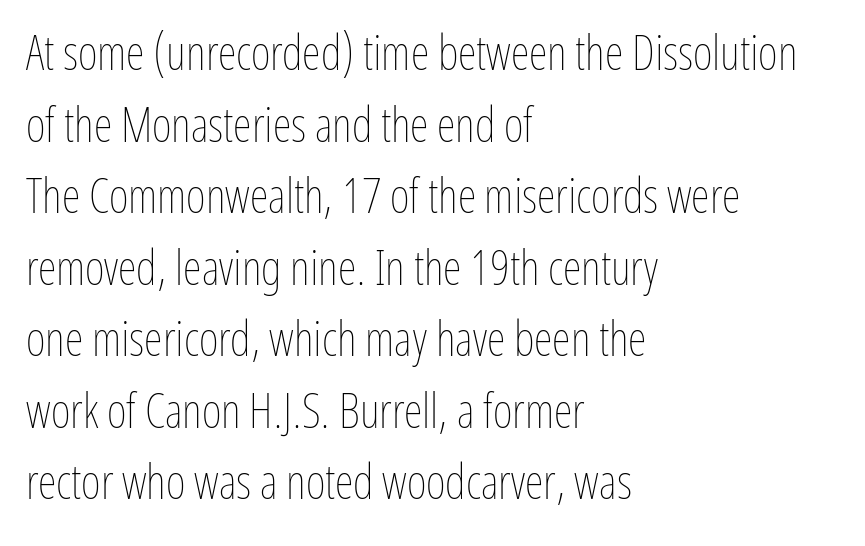
The glyphs are unaccompanied by any horizontal stroke below them. A quiet, ordinary-to-light weight characterises the typeface. One-word summary of the alignment: left. Nope, not italic — everything's standing straight.
